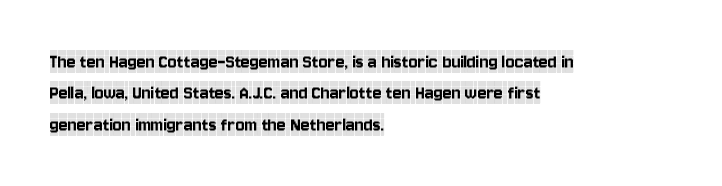
{"italic": "no", "underline": "no", "align": "left", "line_spacing": "normal", "line_spacing_ratio": 1.5, "letter_spacing": "normal", "letter_spacing_em": 0.0, "glyph_px": 21}
